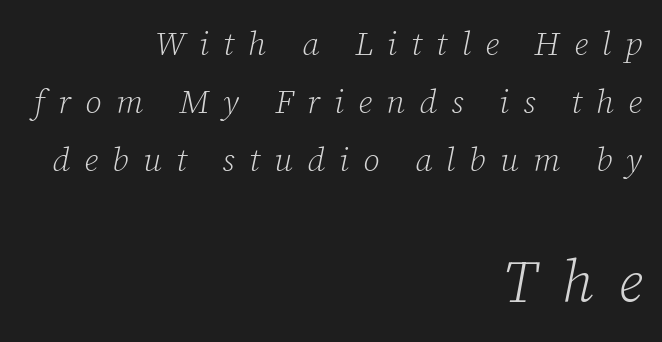
The image shows 58 px light serif type, italic (leaning right); set right-aligned, line spacing 1.76x, unusually wide letter spacing (+0.43 em), not underlined; the second (bottom) block is 1.76x larger; low stroke contrast and a medium x-height.
